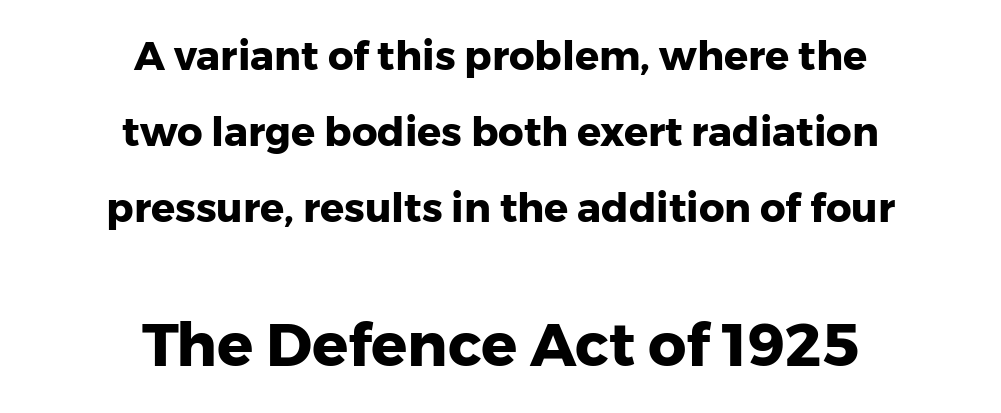
{"serif": "no", "italic": "no", "bold": "yes", "weight": "heavy", "width": "normal", "stroke_contrast": "low", "x_height": "medium", "monospaced": "no", "underline": "no", "align": "center", "line_spacing": "loose", "line_spacing_ratio": 1.9, "letter_spacing": "normal", "letter_spacing_em": 0.0, "larger_block": "second", "size_ratio": 1.5, "glyph_px": 60}
